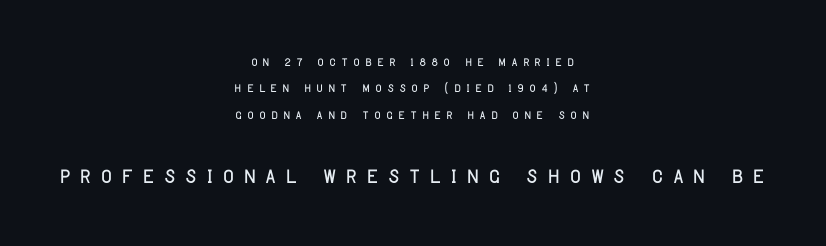
The image shows 30 px condensed sans-serif type, upright; set centered, normal line spacing (1.55x), unusually wide letter spacing (+0.32 em), not underlined; the second (bottom) block is 1.76x larger; low stroke contrast and a large x-height.
